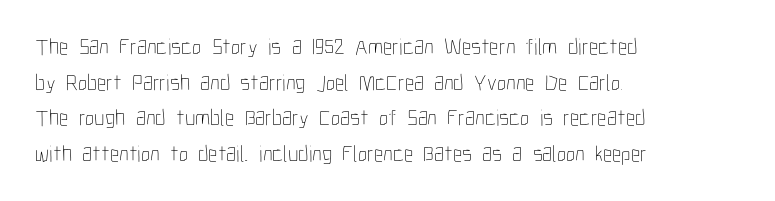
The image shows 23 px text type, upright; set left-aligned, normal line spacing (1.55x), normal letter spacing, not underlined.
